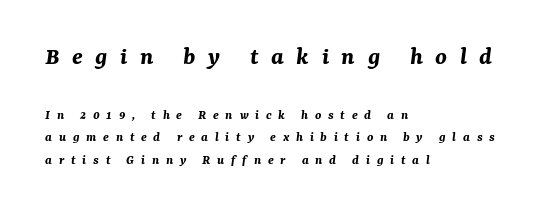
The composition opens big and finishes small. Every character sits at an angle, as italics do. This sample keeps an unexceptional amount of space between lines. This sample is left-justified, so line endings fall wherever the words run out.
